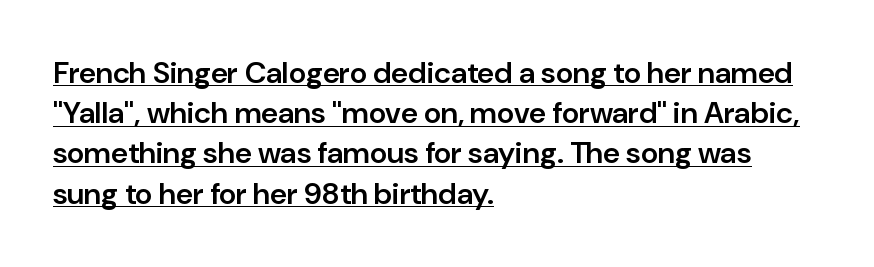
{"serif": "no", "italic": "no", "bold": "semi", "weight": "semibold", "width": "normal", "stroke_contrast": "low", "x_height": "medium", "monospaced": "no", "underline": "yes", "align": "left", "line_spacing": "normal", "line_spacing_ratio": 1.34, "letter_spacing": "normal", "letter_spacing_em": 0.0, "glyph_px": 30}
